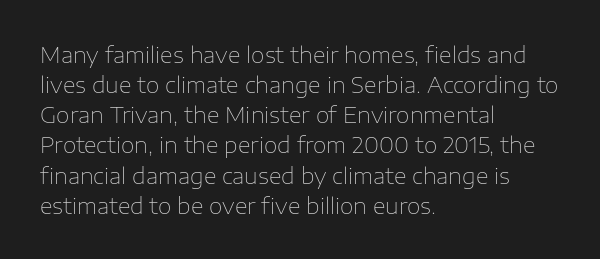
The image shows 22 px text type, upright; set left-aligned, normal line spacing (1.37x), normal letter spacing, not underlined.
